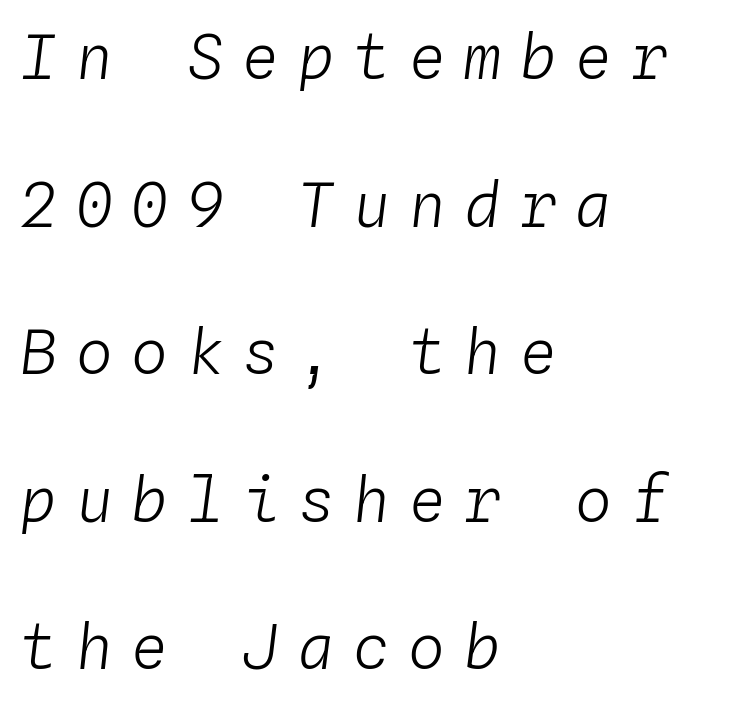
{"italic": "yes", "lean": "right", "slant_degrees": 4, "bold": "no", "weight": "light", "width": "normal", "stroke_contrast": "low", "x_height": "medium", "monospaced": "yes", "underline": "no", "align": "left", "line_spacing": "loose", "line_spacing_ratio": 2.42, "letter_spacing": "wide", "letter_spacing_em": 0.31, "glyph_px": 61}
